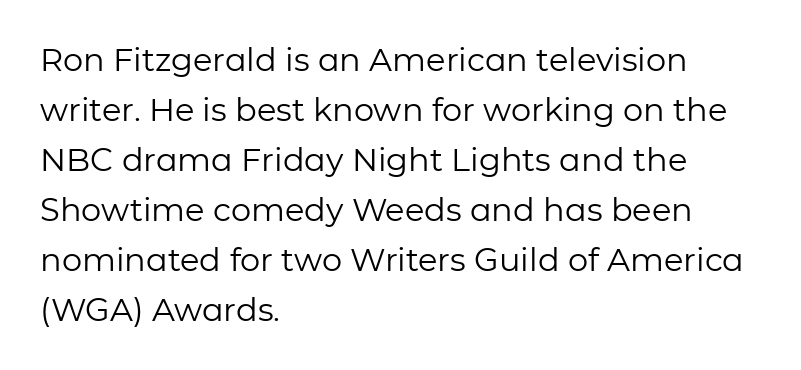
Spacing verdict: proportional, widths tailored to each character. Posture: upright roman. Each word holds together tightly as a unit, with standard inter-letter gaps. Decoration check: the copy has no underline. The typesetting does not lean heavy: it is not bold. The text was rendered using a sans face with plain stroke endings.
